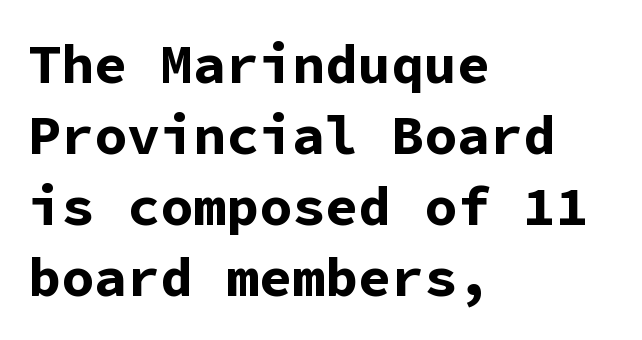
Spacing verdict: monospaced, one width for all characters. Reading down the block, your eye returns to a fixed left position each line. No feet cap the strokes, marking this as sans-serif type. Observe the ordinary spacing: letters are neighbours, not strangers. The line-height multiplier appears to be the usual default.
